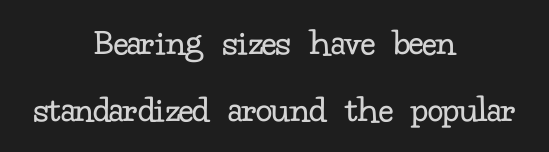
Q: Is the text bold? A: No.
Q: Is the text italic (slanted)? A: No, it is upright.
Q: Is the typeface a serif or a sans-serif typeface? A: Serif.
Q: Is the text underlined? A: No.
Q: How is the paragraph aligned? A: Centered.
Q: Is the spacing between letters normal or unusually wide? A: Normal.
Q: Width (condensed, normal, or wide)? A: Normal.
Q: Stroke contrast? A: Low.
Q: x-height? A: Small.
Q: Monospaced? A: No.
